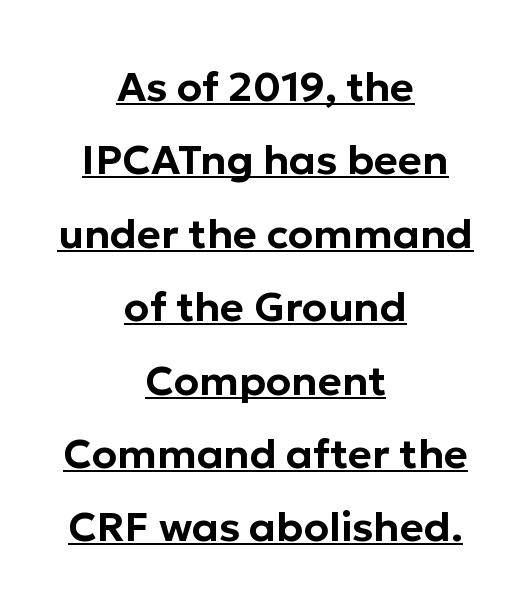
Q: Is the text italic (slanted)? A: No, it is upright.
Q: Is the typeface a serif or a sans-serif typeface? A: Sans-serif.
Q: Is the text underlined? A: Yes.
Q: How is the paragraph aligned? A: Centered.
Q: Is the spacing between letters normal or unusually wide? A: Normal.
Q: Width (condensed, normal, or wide)? A: Normal.
Q: Stroke contrast? A: Low.
Q: x-height? A: Medium.
Q: Monospaced? A: No.
